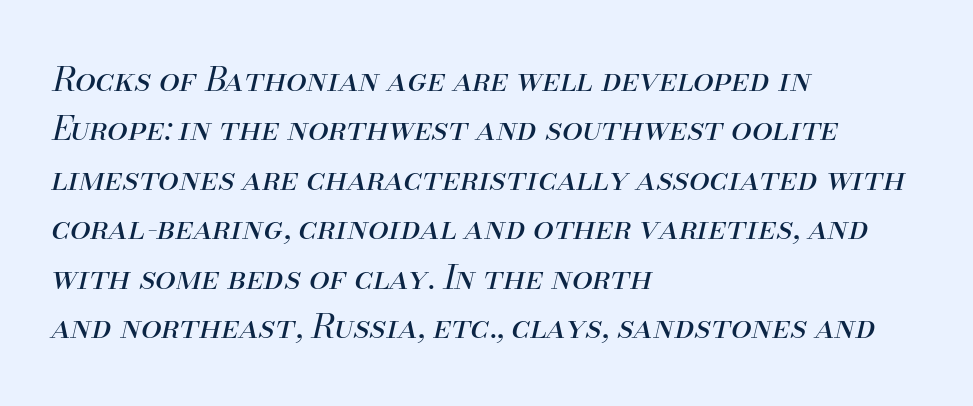
{"italic": "yes", "lean": "right", "slant_degrees": 13, "bold": "no", "weight": "regular", "width": "normal", "stroke_contrast": "medium", "x_height": "small", "monospaced": "no", "underline": "no", "align": "left", "line_spacing": "normal", "line_spacing_ratio": 1.5, "letter_spacing": "normal", "letter_spacing_em": 0.0, "glyph_px": 33}
